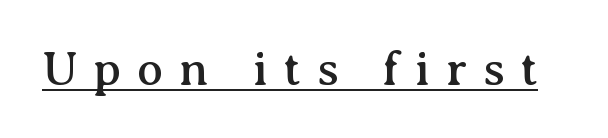
Q: Is the text italic (slanted)? A: No, it is upright.
Q: Is the typeface a serif or a sans-serif typeface? A: Serif.
Q: Is the text underlined? A: Yes.
Q: Is the spacing between letters normal or unusually wide? A: Unusually wide.
Q: Width (condensed, normal, or wide)? A: Normal.
Q: Stroke contrast? A: Medium.
Q: x-height? A: Medium.
Q: Monospaced? A: No.
